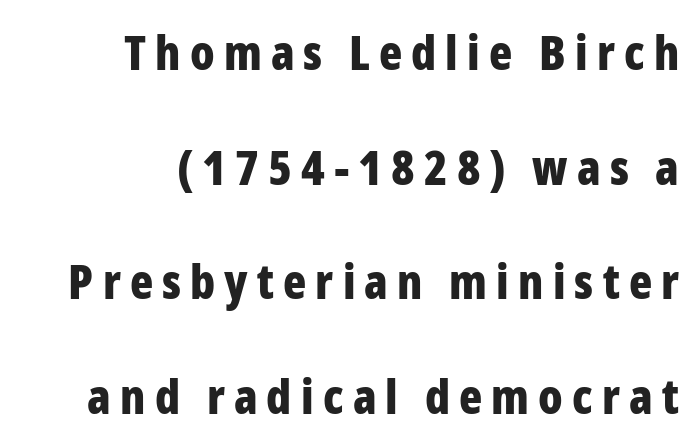
Q: Is the text bold? A: Yes.
Q: Is the text italic (slanted)? A: No, it is upright.
Q: Is the typeface a serif or a sans-serif typeface? A: Sans-serif.
Q: Is the text underlined? A: No.
Q: How is the paragraph aligned? A: Right-aligned.
Q: Is the spacing between lines tight, normal or loose? A: Loose.
Q: Width (condensed, normal, or wide)? A: Condensed.
Q: Stroke contrast? A: Low.
Q: x-height? A: Medium.
Q: Monospaced? A: No.
